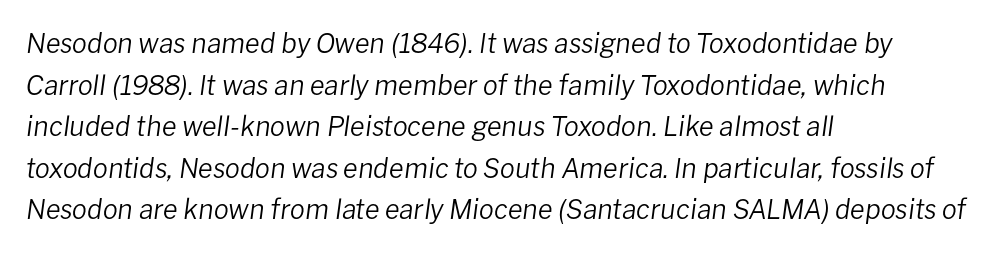
Leading: standard. Yep, that's italic — everything's leaning. Stroke mass is kept to a normal reading level or below. Unmarked baselines from the first word to the last.
